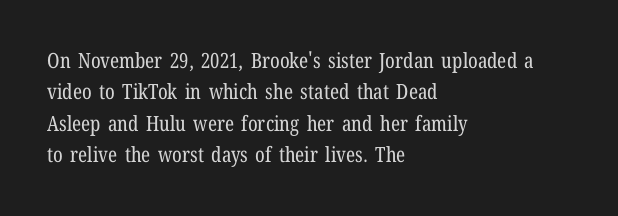
The image shows 21 px text type, upright; set left-aligned, normal line spacing (1.49x), normal letter spacing, not underlined.
